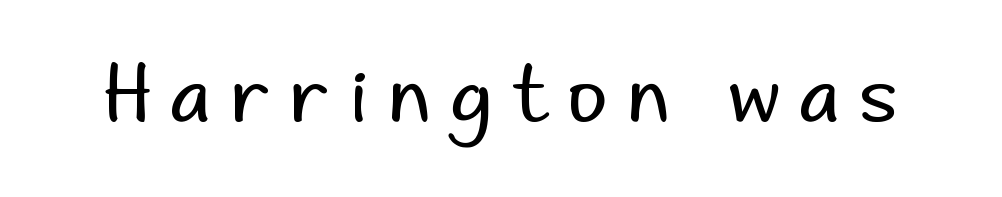
Q: Is the text bold? A: No.
Q: Is the text italic (slanted)? A: No, it is upright.
Q: Is the typeface a serif or a sans-serif typeface? A: Sans-serif.
Q: Is the text underlined? A: No.
Q: Is the spacing between letters normal or unusually wide? A: Unusually wide.
Q: Width (condensed, normal, or wide)? A: Normal.
Q: Stroke contrast? A: Low.
Q: x-height? A: Small.
Q: Monospaced? A: No.
